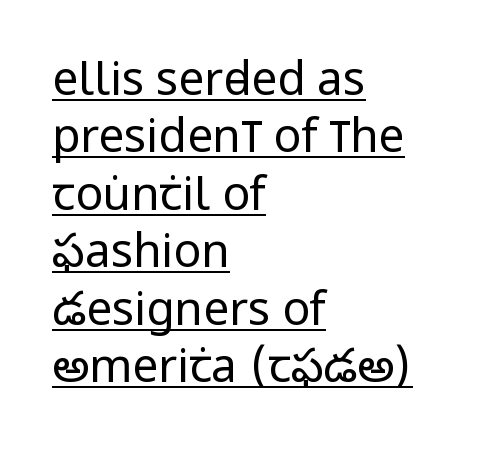
The image shows 46 px regular-weight, condensed sans-serif type, upright; set left-aligned, normal line spacing (1.25x), normal letter spacing, underlined; low stroke contrast and a large x-height.
